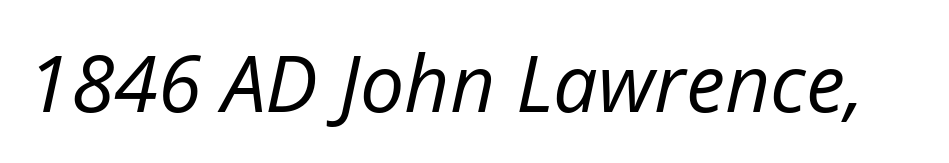
Q: Is the text bold? A: No.
Q: Is the text italic (slanted)? A: Yes, it leans right by about 12 degrees.
Q: Is the text underlined? A: No.
Q: Is the spacing between letters normal or unusually wide? A: Normal.
Q: Width (condensed, normal, or wide)? A: Normal.
Q: Stroke contrast? A: Low.
Q: x-height? A: Medium.
Q: Monospaced? A: No.
